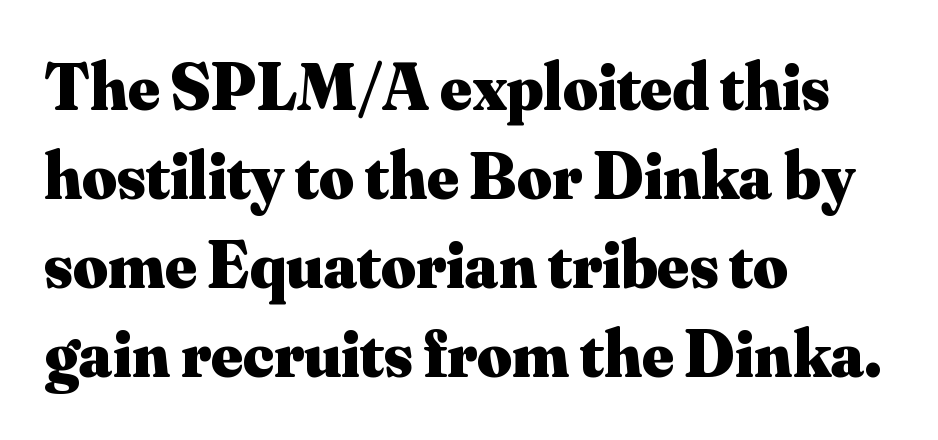
Compared with a centered layout, this one pins lines to the left instead. The tracking reads as untouched default to a designer's eye. The characters look thick and weighty, a clear bold. Proportional: the letters do not fall into vertical columns. Honestly, there is no underline to notice here at all. Every stem runs plumb, perpendicular to the baseline.
